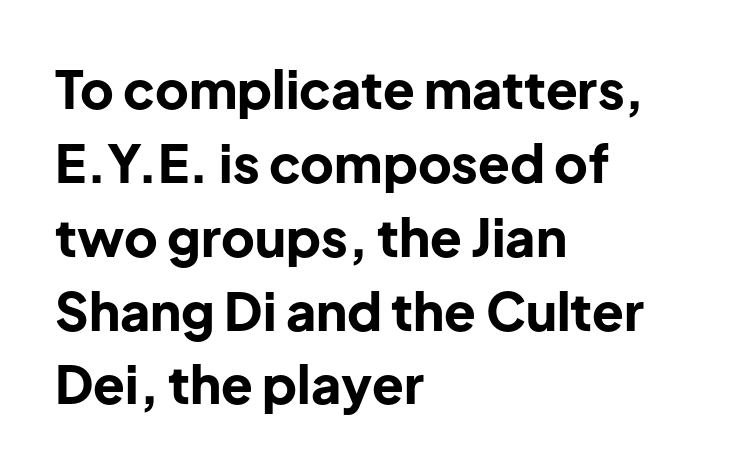
Is this a fixed-width face? No — the glyphs have proportional, varying widths. A typesetter would call this leading conventional body-copy spacing. What kind of face is this? One without serifs — a sans. Tracking here is standard; glyphs follow each other at the usual distance.
